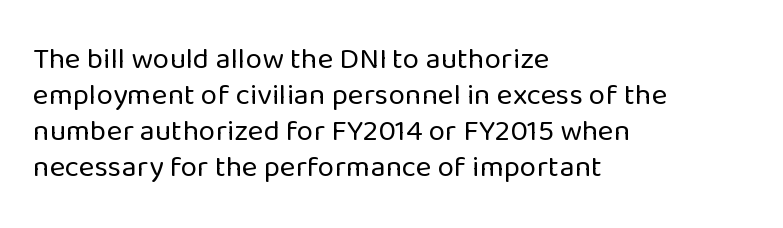
A roman cut, with each character standing at attention. Quick note: underline off. Nothing sits at the stroke ends, so this counts as sans-serif. Note the varied advance widths — an 'i' is clearly narrower than an 'm'. Heft: none added — not bold. If you drew a ruler down the left edge, every line would touch it.
